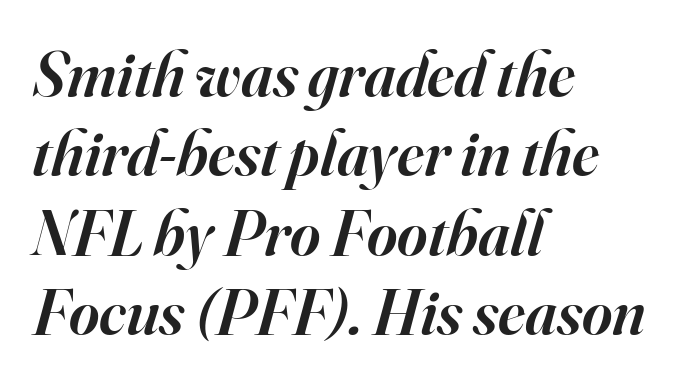
Q: Is the text bold? A: Semi-bold.
Q: Is the text italic (slanted)? A: Yes, it leans right by about 16 degrees.
Q: Is the typeface a serif or a sans-serif typeface? A: Serif.
Q: Is the text underlined? A: No.
Q: How is the paragraph aligned? A: Left-aligned.
Q: Is the spacing between letters normal or unusually wide? A: Normal.
Q: Width (condensed, normal, or wide)? A: Normal.
Q: Stroke contrast? A: High.
Q: x-height? A: Small.
Q: Monospaced? A: No.
